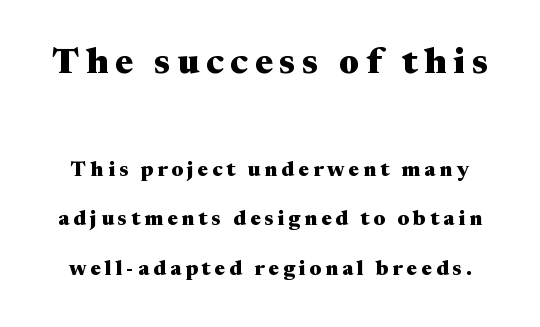
{"serif": "yes", "italic": "no", "bold": "yes", "weight": "heavy", "width": "wide", "stroke_contrast": "medium", "x_height": "medium", "monospaced": "no", "underline": "no", "line_spacing": "loose", "line_spacing_ratio": 2.36, "larger_block": "first", "size_ratio": 1.71, "glyph_px": 36}
